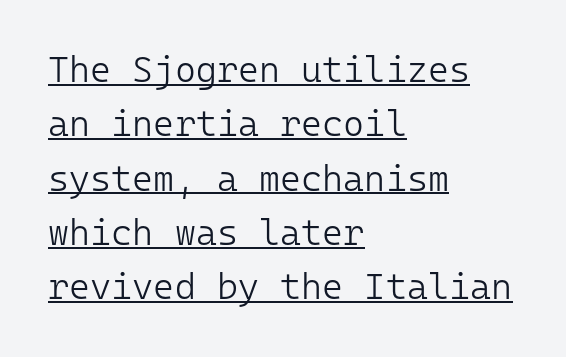
Horizontal bands of white between lines are of average thickness. Is this a fixed-width face? Yes — each glyph sits in an identical cell. A baseline rule has been typeset under these characters. Stem width sits at or under what a default text font uses. No feet cap the strokes, marking this as sans-serif type.
